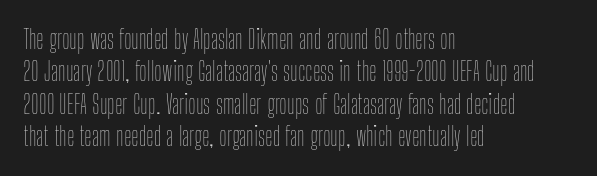
{"italic": "no", "bold": "no", "underline": "no", "align": "left", "line_spacing": "normal", "line_spacing_ratio": 1.25, "letter_spacing": "normal", "letter_spacing_em": 0.0, "glyph_px": 26}
